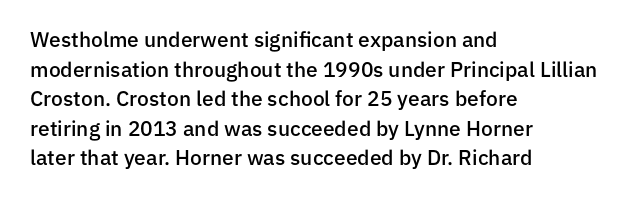
The image shows 21 px text type, upright; set left-aligned, normal line spacing (1.41x), normal letter spacing, not underlined.
